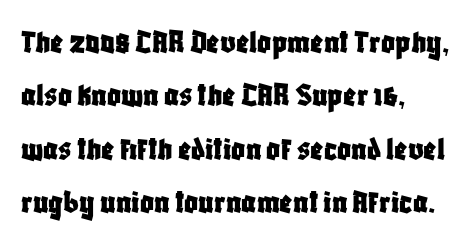
Is this a fixed-width face? No — the glyphs have proportional, varying widths. The designer left line spacing at the default. Tall strokes in this sample are plumb rather than angled. Tracking value appears to be zero — textbook default spacing.
